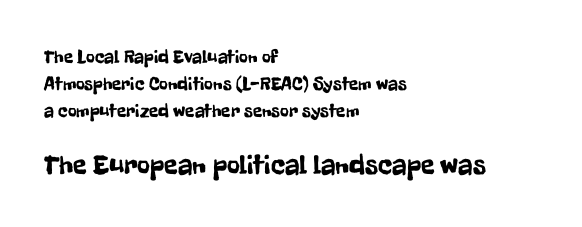
Nothing sits at the stroke ends, so this counts as sans-serif. Spacing verdict: proportional, widths tailored to each character. Line beginnings align vertically; line endings do not. Standard letterfit; no display-style spreading of the glyphs.
